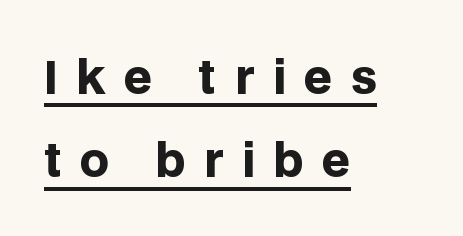
The image shows 45 px heavy sans-serif type, upright; set left-aligned, line spacing 1.85x, unusually wide letter spacing (+0.41 em), underlined; low stroke contrast and a large x-height.
